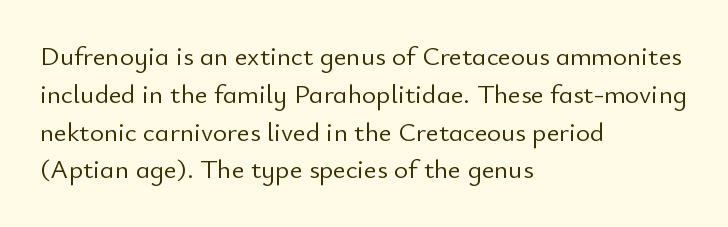
Short note: letters normally spaced. These lines are set flush left with a ragged right edge. The passage shown is not bold in any degree. Rows of type keep a routine distance in the vertical direction. This is the regular roman posture of the typeface.
